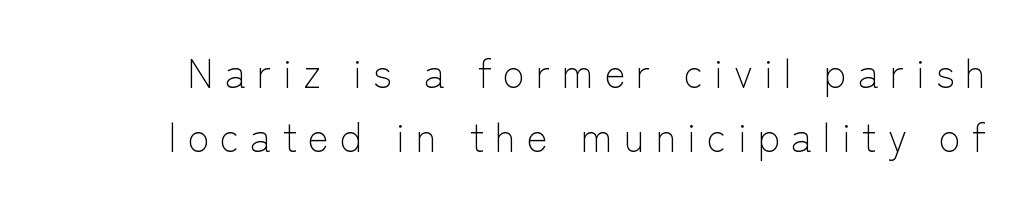
Q: Is the text bold? A: No.
Q: Is the text italic (slanted)? A: No, it is upright.
Q: Is the typeface a serif or a sans-serif typeface? A: Sans-serif.
Q: Is the text underlined? A: No.
Q: Is the spacing between letters normal or unusually wide? A: Unusually wide.
Q: Is the spacing between lines tight, normal or loose? A: Normal.
Q: Width (condensed, normal, or wide)? A: Normal.
Q: Stroke contrast? A: Low.
Q: x-height? A: Medium.
Q: Monospaced? A: No.
